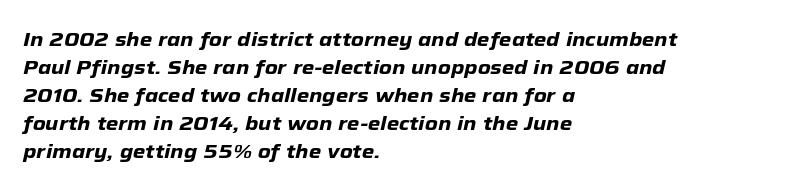
{"italic": "yes", "lean": "right", "slant_degrees": 12, "bold": "yes", "underline": "no", "align": "left", "line_spacing": "normal", "line_spacing_ratio": 1.4, "letter_spacing": "normal", "letter_spacing_em": 0.0, "glyph_px": 20}
